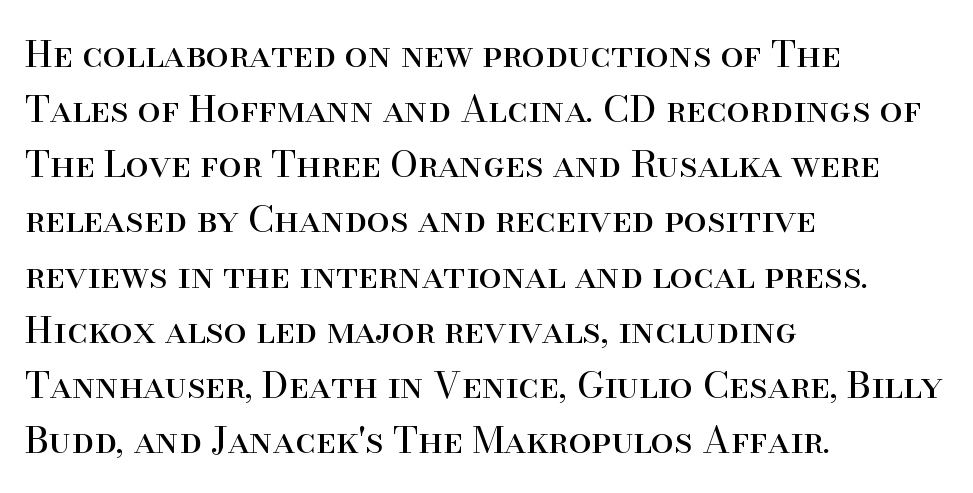
Reading down the block, your eye returns to a fixed left position each line. This sample uses a serif face. Descenders hang freely into open space. Letter spacing: default.
